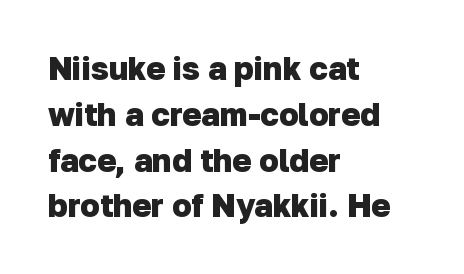
The image shows 32 px heavy sans-serif type; set left-aligned, normal line spacing (1.43x), normal letter spacing, not underlined; low stroke contrast and a medium x-height.
